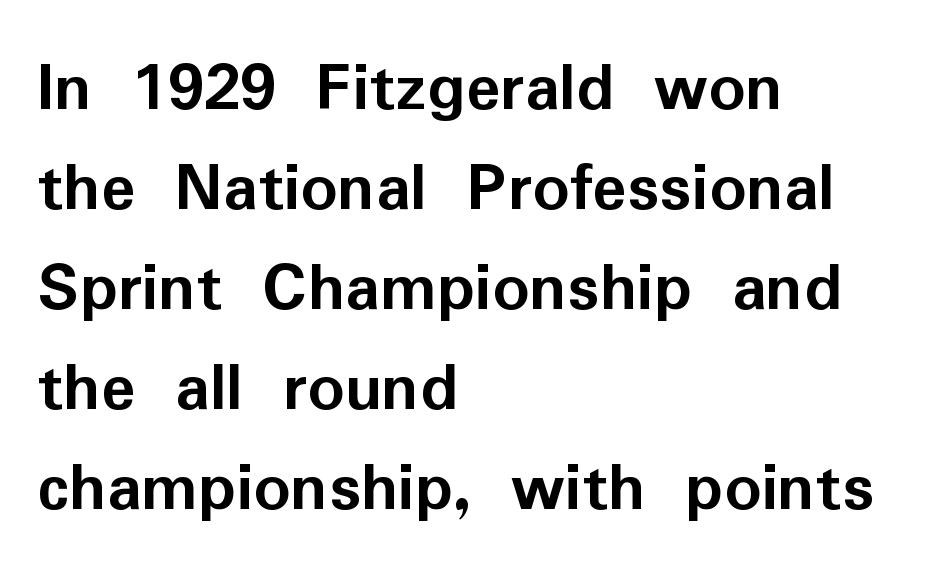
{"serif": "no", "italic": "no", "bold": "yes", "weight": "semibold", "width": "normal", "stroke_contrast": "low", "x_height": "medium", "monospaced": "no", "underline": "no", "align": "left", "line_spacing": "normal", "line_spacing_ratio": 1.39, "letter_spacing": "normal", "letter_spacing_em": 0.0, "glyph_px": 72}
